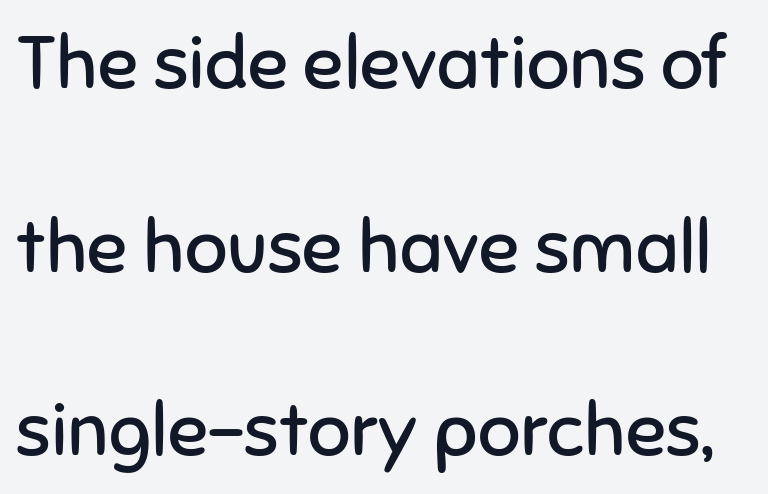
Q: Is the text bold? A: No.
Q: Is the text italic (slanted)? A: No, it is upright.
Q: Is the typeface a serif or a sans-serif typeface? A: Sans-serif.
Q: Is the text underlined? A: No.
Q: Is the spacing between letters normal or unusually wide? A: Normal.
Q: Is the spacing between lines tight, normal or loose? A: Loose.
Q: Width (condensed, normal, or wide)? A: Normal.
Q: Stroke contrast? A: Low.
Q: x-height? A: Medium.
Q: Monospaced? A: No.
